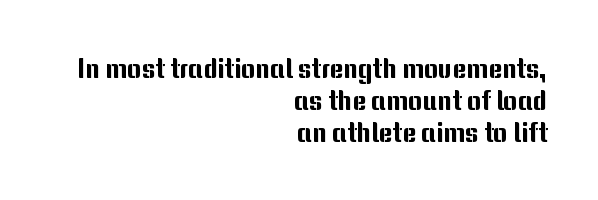
Leftover space on each line is placed entirely before the opening word. Quick note: underline off. Here the glyphs are tracked normally, forming tight word shapes. Unlike italic type, these characters show no tilt at all.
